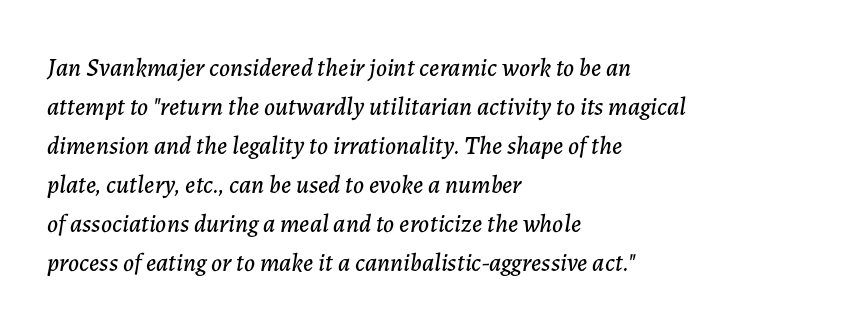
The image shows 25 px text type, italic (leaning right); set left-aligned, normal line spacing (1.56x), normal letter spacing, not underlined.
